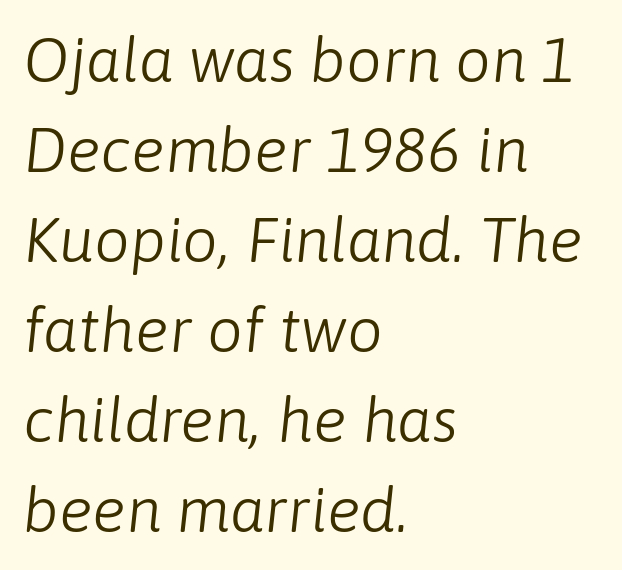
{"italic": "yes", "lean": "right", "slant_degrees": 6, "bold": "no", "weight": "light", "width": "normal", "stroke_contrast": "low", "x_height": "medium", "monospaced": "no", "underline": "no", "align": "left", "line_spacing": "normal", "line_spacing_ratio": 1.43, "letter_spacing": "normal", "letter_spacing_em": 0.0, "glyph_px": 63}
